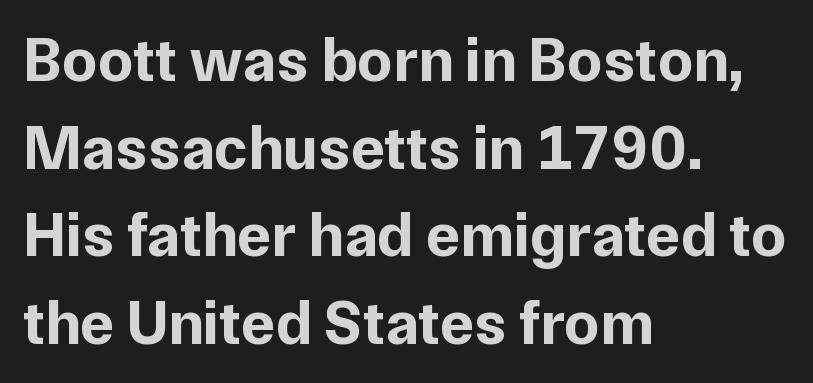
Q: Is the text bold? A: Yes.
Q: Is the text italic (slanted)? A: No, it is upright.
Q: Is the typeface a serif or a sans-serif typeface? A: Sans-serif.
Q: Is the text underlined? A: No.
Q: How is the paragraph aligned? A: Left-aligned.
Q: Is the spacing between letters normal or unusually wide? A: Normal.
Q: Is the spacing between lines tight, normal or loose? A: Normal.
Q: Width (condensed, normal, or wide)? A: Normal.
Q: Stroke contrast? A: Low.
Q: x-height? A: Medium.
Q: Monospaced? A: No.
